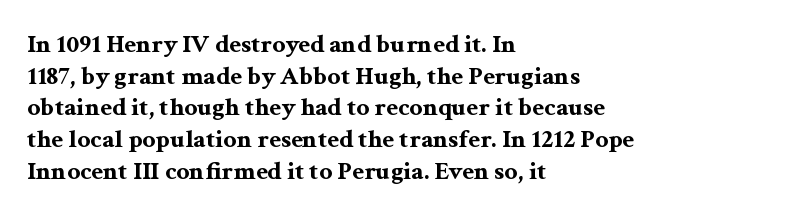
The image shows 26 px bold type, upright; set left-aligned, line spacing 1.22x, normal letter spacing, not underlined.
